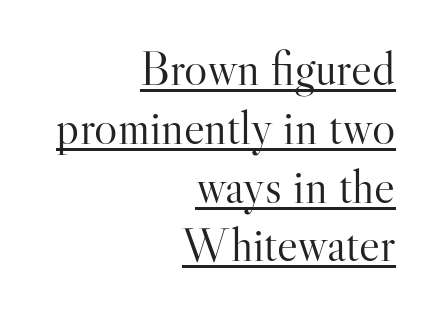
{"serif": "yes", "italic": "no", "bold": "no", "weight": "light", "width": "normal", "stroke_contrast": "high", "x_height": "small", "monospaced": "no", "underline": "yes", "align": "right", "line_spacing_ratio": 1.2, "letter_spacing": "normal", "letter_spacing_em": 0.0, "glyph_px": 49}
